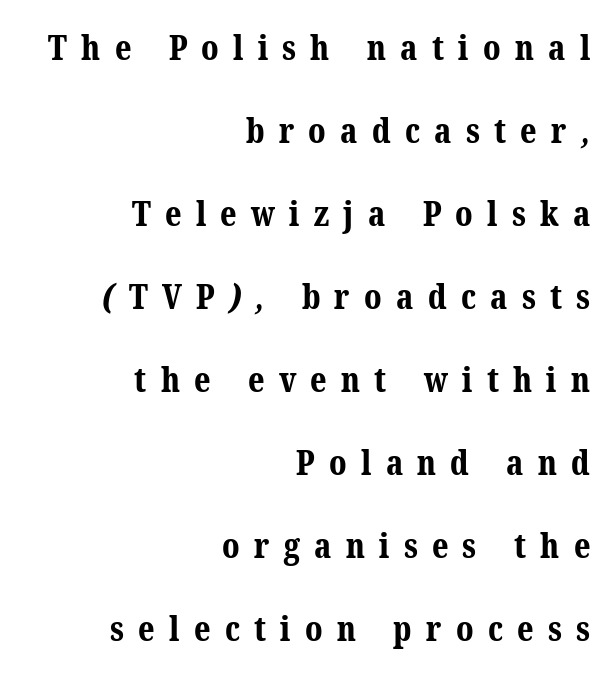
The image shows 34 px bold serif type; set right-aligned, loose line spacing (2.44x), unusually wide letter spacing (+0.42 em), not underlined; medium stroke contrast and a medium x-height.
